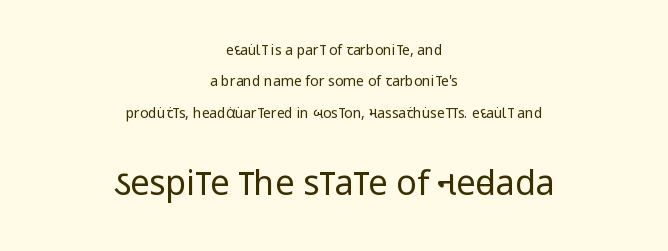
Do the characters align in a grid? No, the font is proportional. The baseline area is clear. Layout note: lines centered. Standard letterfit; no display-style spreading of the glyphs. In this sample the second text group is rendered at the bigger scale.
